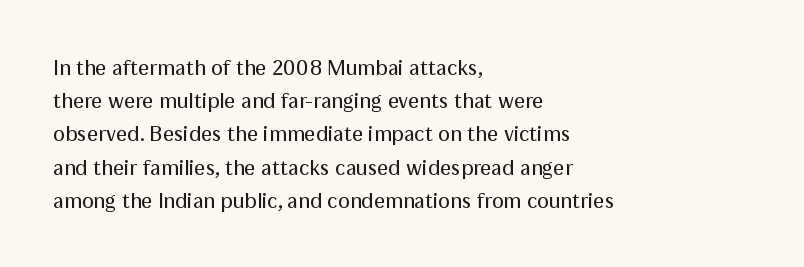
{"italic": "no", "bold": "no", "underline": "no", "align": "left", "line_spacing": "normal", "line_spacing_ratio": 1.51, "letter_spacing": "normal", "letter_spacing_em": 0.0, "glyph_px": 22}
